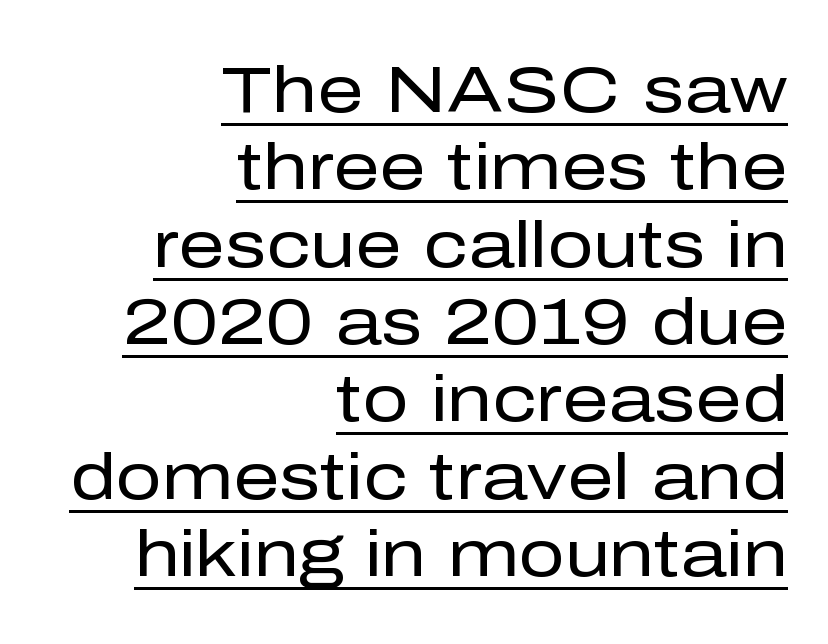
These lines stack with their right ends in a neat column. Characters remain perfectly vertical along every line. Notice how a bar underscores the lettering throughout. This rendering leaves character spacing at its baseline value. Summary of weight: not heavy and not bold. This rendering employs a face without finishing strokes, i.e., a sans-serif.
